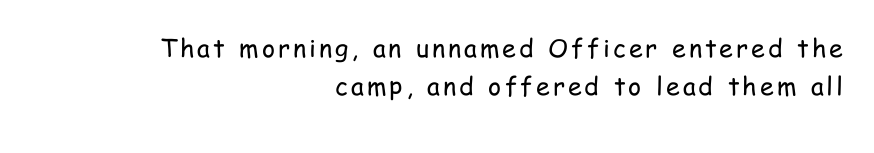
The image shows 25 px text type, upright; set right-aligned, normal line spacing (1.54x), not underlined.
